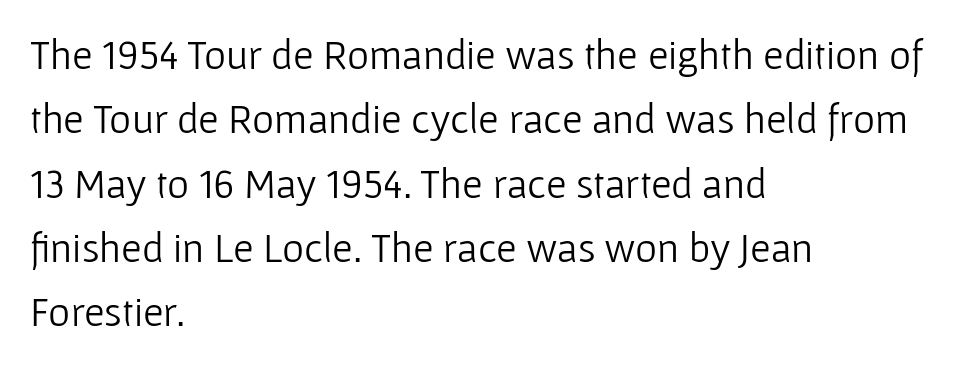
Tracking here is standard; glyphs follow each other at the usual distance. Style check: upright. Is there much room between lines? A standard amount, neither cramped nor airy. I'd call this a sans setting — the letters go barefoot. Varying glyph widths throughout — classic text-font behaviour. Is the type heavy? It reads as light-to-regular instead.
